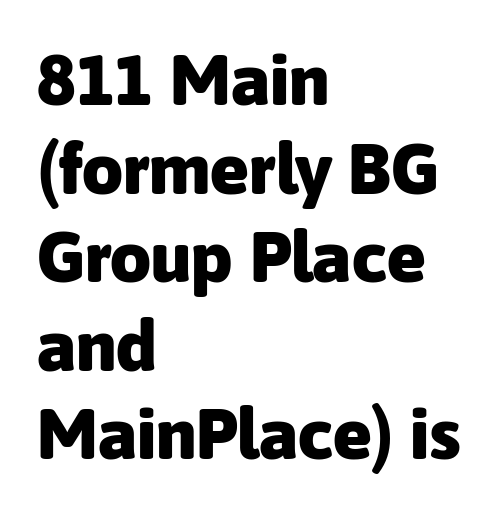
{"serif": "no", "italic": "no", "bold": "yes", "weight": "heavy", "width": "normal", "stroke_contrast": "low", "x_height": "medium", "monospaced": "no", "underline": "no", "align": "left", "line_spacing_ratio": 1.23, "letter_spacing": "normal", "letter_spacing_em": 0.0, "glyph_px": 72}
